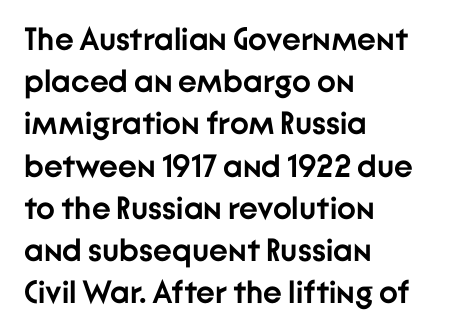
Standard letterfit; no display-style spreading of the glyphs. Decoration check: the copy has no underline. Typographically, this falls in the sans-serif category. Looks like regular typesetting: each glyph gets only the width it needs. These lines were composed using upright roman letters. The text block is weighted toward the left margin, trailing off unevenly rightward.
